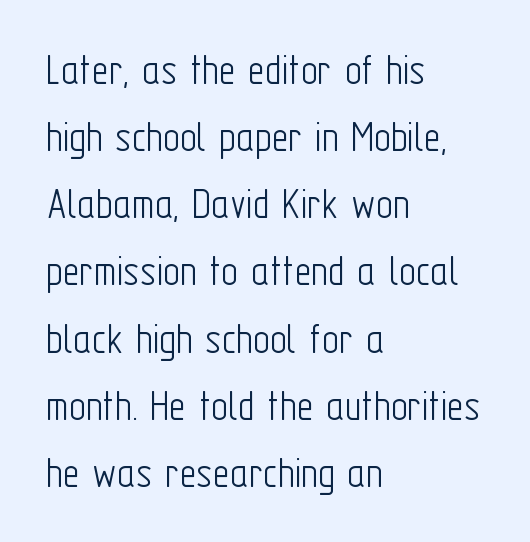
{"serif": "no", "italic": "no", "bold": "no", "weight": "light", "width": "condensed", "stroke_contrast": "low", "x_height": "medium", "monospaced": "no", "underline": "no", "align": "left", "line_spacing": "normal", "line_spacing_ratio": 1.46, "letter_spacing": "normal", "letter_spacing_em": 0.0, "glyph_px": 46}
